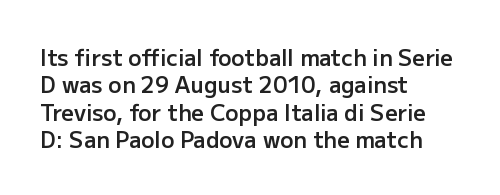
Q: Is the text bold? A: Semi-bold.
Q: Is the text italic (slanted)? A: No, it is upright.
Q: Is the text underlined? A: No.
Q: How is the paragraph aligned? A: Left-aligned.
Q: Is the spacing between letters normal or unusually wide? A: Normal.
